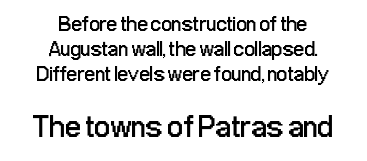
Q: Is the text bold? A: No.
Q: Is the text italic (slanted)? A: No, it is upright.
Q: Is the typeface a serif or a sans-serif typeface? A: Sans-serif.
Q: Is the text underlined? A: No.
Q: How is the paragraph aligned? A: Centered.
Q: Is the spacing between letters normal or unusually wide? A: Normal.
Q: Which block of text is set in a larger size, the first (top) or the second (bottom)? A: The second (bottom) one.
Q: Width (condensed, normal, or wide)? A: Condensed.
Q: Stroke contrast? A: Low.
Q: x-height? A: Medium.
Q: Monospaced? A: No.
